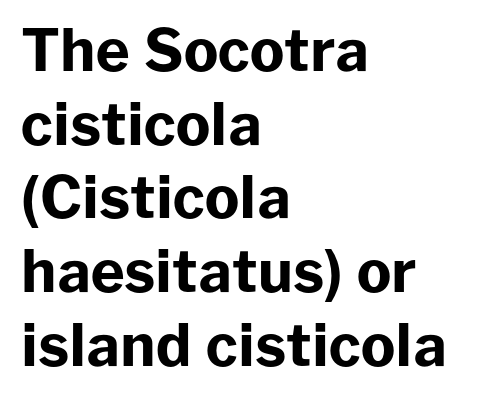
Q: Is the text bold? A: Yes.
Q: Is the text italic (slanted)? A: No, it is upright.
Q: Is the typeface a serif or a sans-serif typeface? A: Sans-serif.
Q: Is the text underlined? A: No.
Q: How is the paragraph aligned? A: Left-aligned.
Q: Is the spacing between letters normal or unusually wide? A: Normal.
Q: Is the spacing between lines tight, normal or loose? A: Normal.
Q: Width (condensed, normal, or wide)? A: Normal.
Q: Stroke contrast? A: Low.
Q: x-height? A: Medium.
Q: Monospaced? A: No.
